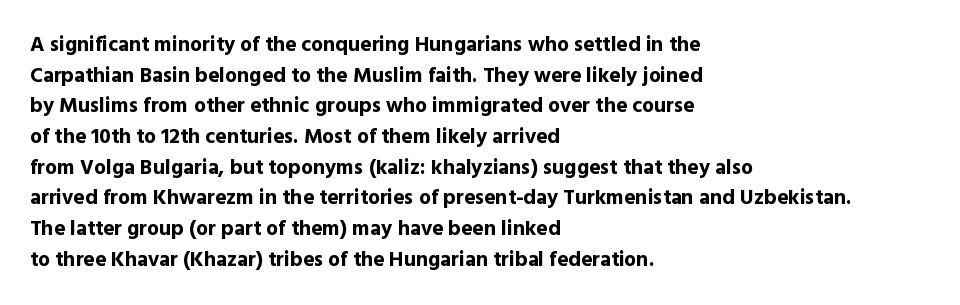
{"italic": "no", "bold": "yes", "underline": "no", "align": "left", "line_spacing": "normal", "line_spacing_ratio": 1.46, "letter_spacing": "normal", "letter_spacing_em": 0.0, "glyph_px": 21}
